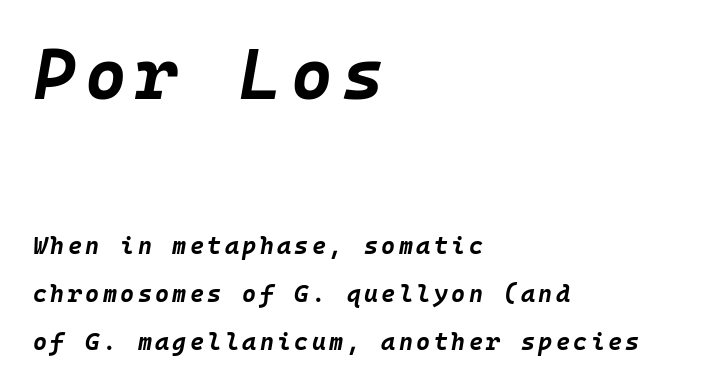
{"italic": "yes", "lean": "right", "slant_degrees": 10, "bold": "yes", "weight": "bold", "width": "normal", "stroke_contrast": "low", "x_height": "large", "monospaced": "yes", "underline": "no", "align": "left", "line_spacing": "loose", "line_spacing_ratio": 1.99, "larger_block": "first", "size_ratio": 2.96, "glyph_px": 71}
